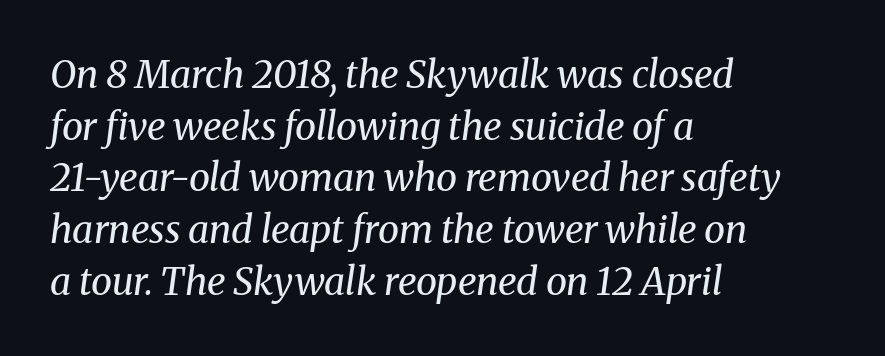
The image shows 38 px regular-weight serif type, italic (leaning right); set left-aligned, normal line spacing (1.36x), normal letter spacing, not underlined; medium stroke contrast and a medium x-height.
